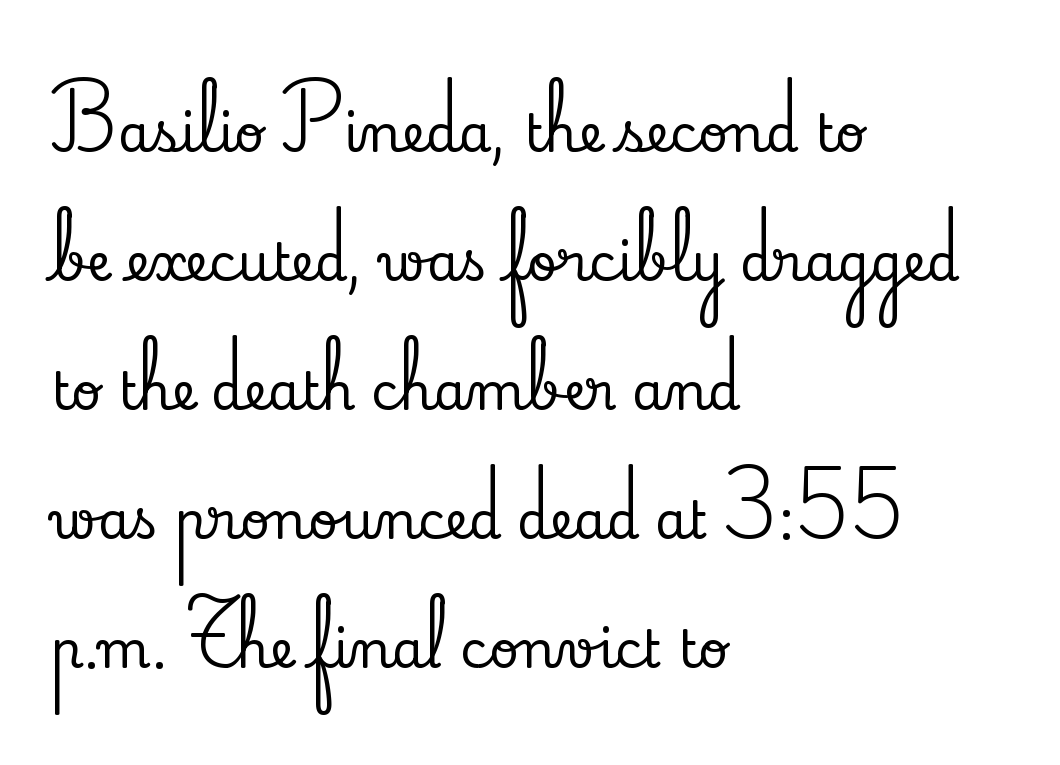
Q: Is the text italic (slanted)? A: No, it is upright.
Q: Is the typeface a serif or a sans-serif typeface? A: Serif.
Q: Is the text underlined? A: No.
Q: How is the paragraph aligned? A: Left-aligned.
Q: Is the spacing between letters normal or unusually wide? A: Normal.
Q: Is the spacing between lines tight, normal or loose? A: Loose.
Q: Width (condensed, normal, or wide)? A: Normal.
Q: Stroke contrast? A: Low.
Q: x-height? A: Small.
Q: Monospaced? A: No.
